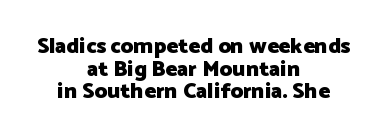
Q: Is the text bold? A: Yes.
Q: Is the text italic (slanted)? A: No, it is upright.
Q: Is the text underlined? A: No.
Q: How is the paragraph aligned? A: Centered.
Q: Is the spacing between letters normal or unusually wide? A: Normal.
Q: Is the spacing between lines tight, normal or loose? A: Tight.
